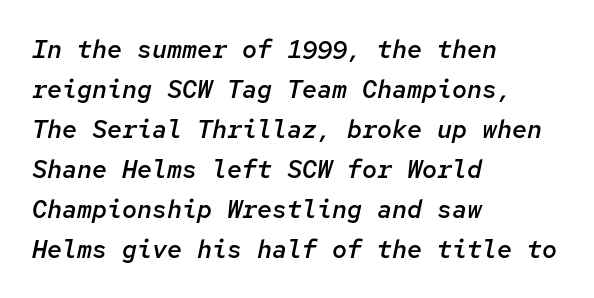
Q: Is the text bold? A: Semi-bold.
Q: Is the text italic (slanted)? A: Yes, it leans right by about 12 degrees.
Q: Is the text underlined? A: No.
Q: How is the paragraph aligned? A: Left-aligned.
Q: Is the spacing between letters normal or unusually wide? A: Normal.
Q: Is the spacing between lines tight, normal or loose? A: Normal.
